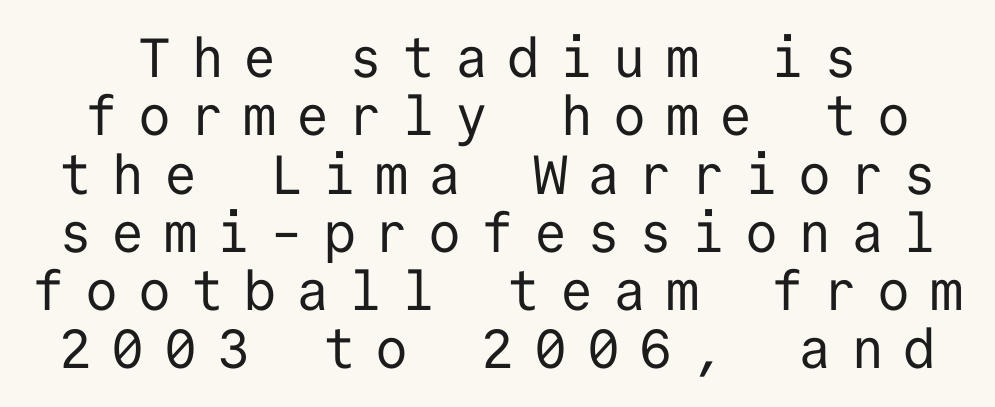
The image shows 55 px regular-weight sans-serif type, upright, monospaced; set tight line spacing (1.06x), unusually wide letter spacing (+0.36 em), not underlined; low stroke contrast and a medium x-height.
